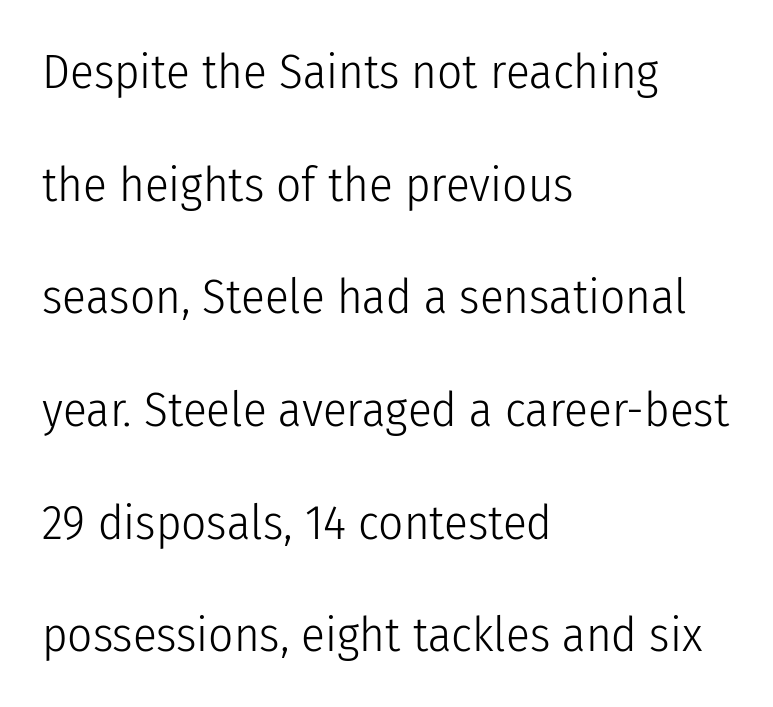
Letters rest on an invisible, unmarked baseline. Looks like regular typesetting: each glyph gets only the width it needs. Stems and bowls with no extra thickness — not bold. The typography opts for an upright posture over an oblique one. Alignment: flush left.
